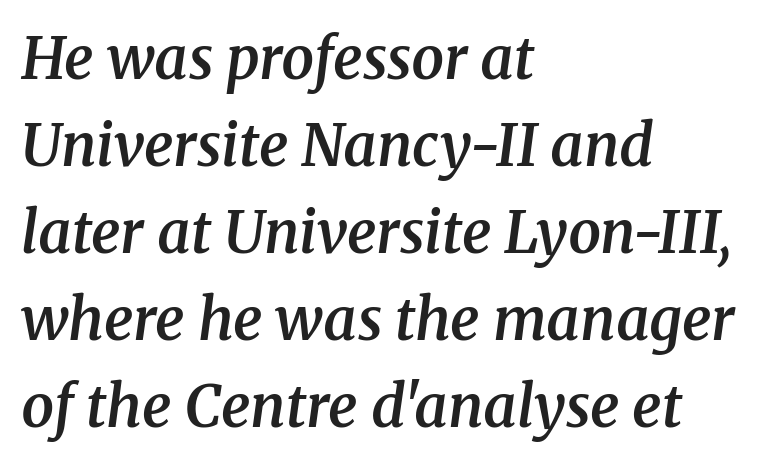
The image shows 58 px semibold serif type, italic (leaning right); set left-aligned, normal line spacing (1.5x), normal letter spacing, not underlined; medium stroke contrast and a medium x-height.
